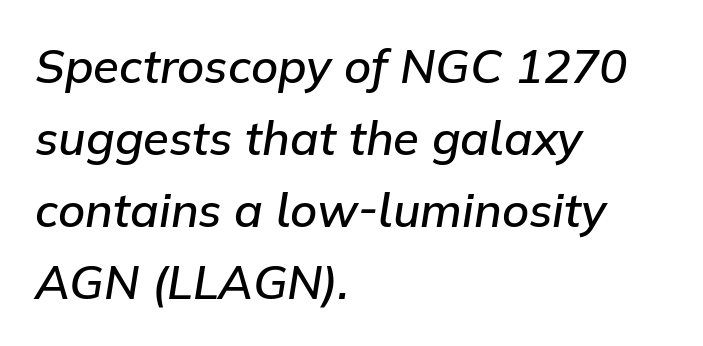
The letters sit at their default tracking, neither squeezed nor spread. The text carries the slant typical of an italic or oblique font. One glance says typical: line gaps are just what's usual. Horizontally, the lines are justified to the leading edge only. Emphasis by weight is partial: semibold. Words float on clear page, feet unadorned.
